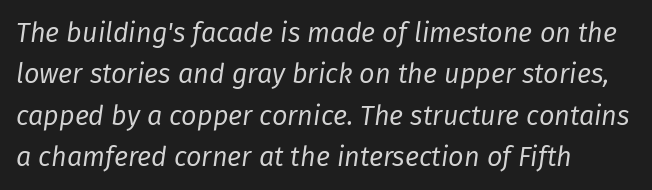
The image shows 27 px text type, italic (leaning right); set left-aligned, normal line spacing (1.53x), normal letter spacing, not underlined.
